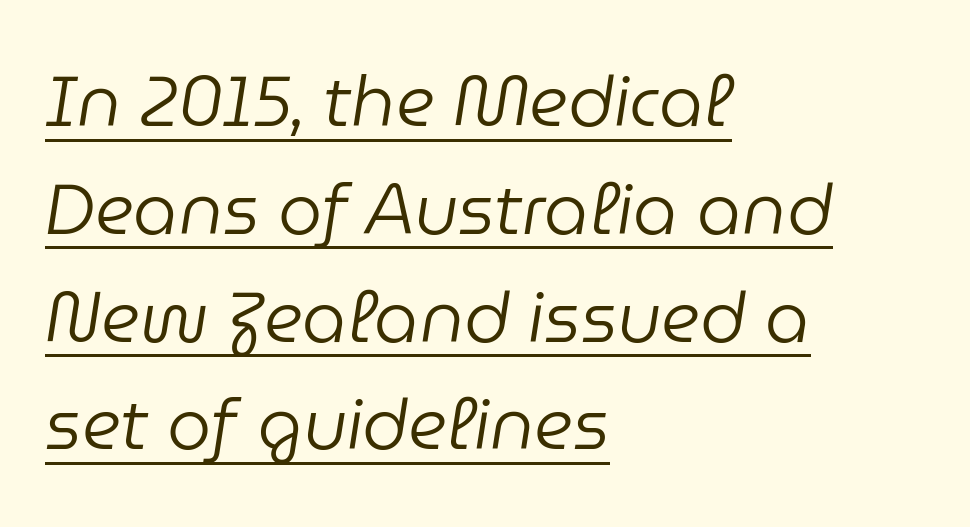
Q: Is the text bold? A: No.
Q: Is the text italic (slanted)? A: Yes, it leans right by about 9 degrees.
Q: Is the text underlined? A: Yes.
Q: How is the paragraph aligned? A: Left-aligned.
Q: Is the spacing between letters normal or unusually wide? A: Normal.
Q: Is the spacing between lines tight, normal or loose? A: Normal.
Q: Width (condensed, normal, or wide)? A: Normal.
Q: Stroke contrast? A: Low.
Q: x-height? A: Medium.
Q: Monospaced? A: No.
